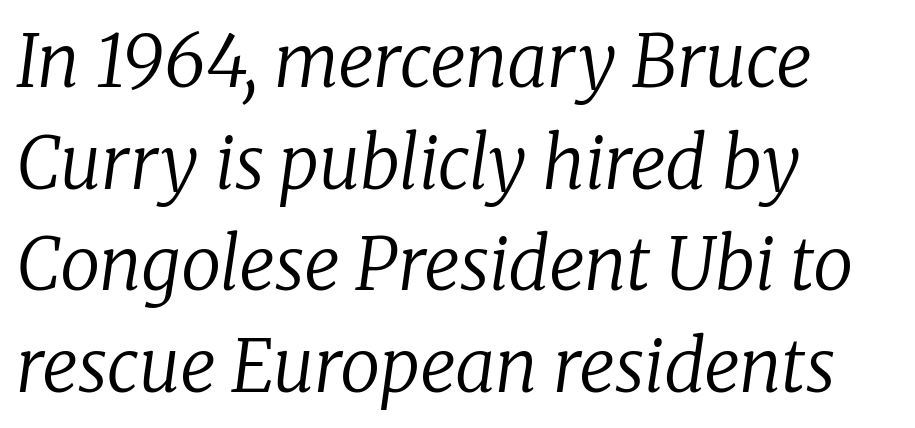
Q: Is the text bold? A: No.
Q: Is the text italic (slanted)? A: Yes, it leans right by about 8 degrees.
Q: Is the typeface a serif or a sans-serif typeface? A: Serif.
Q: Is the text underlined? A: No.
Q: How is the paragraph aligned? A: Left-aligned.
Q: Is the spacing between letters normal or unusually wide? A: Normal.
Q: Is the spacing between lines tight, normal or loose? A: Normal.
Q: Width (condensed, normal, or wide)? A: Normal.
Q: Stroke contrast? A: Low.
Q: x-height? A: Medium.
Q: Monospaced? A: No.
